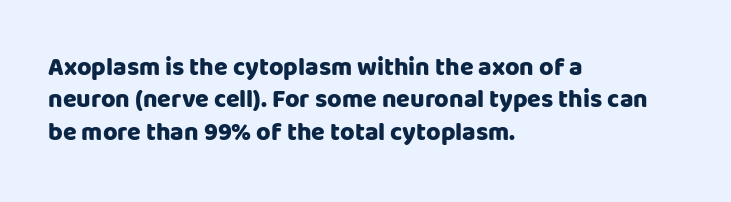
The image shows 25 px bold type, upright; set left-aligned, normal line spacing (1.3x), normal letter spacing, not underlined.
